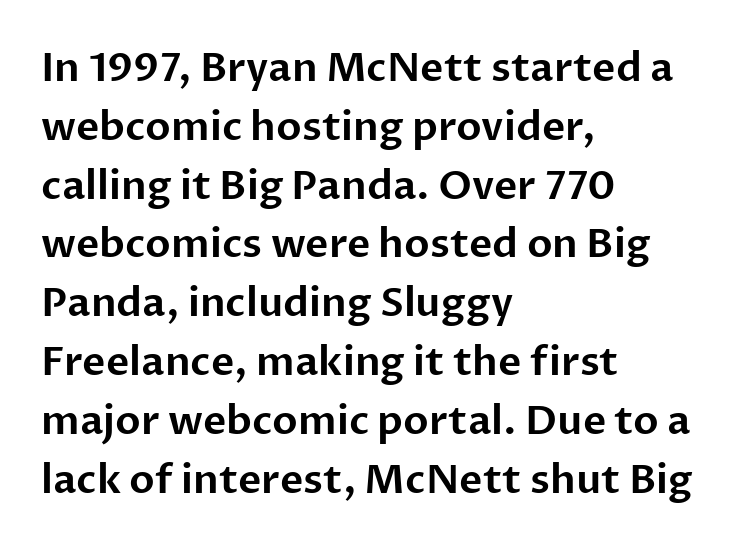
Regarding serifs, this sample does without them. The lines are quadded left. The axis of the letterforms is exactly vertical. One glance says typical: line gaps are just what's usual. The area under the type is left untouched. Spacing verdict: proportional, widths tailored to each character.
